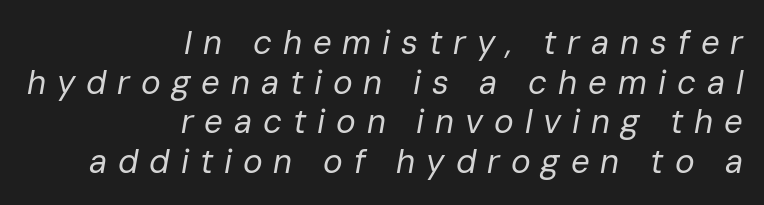
Q: Is the text bold? A: No.
Q: Is the text italic (slanted)? A: Yes, it leans right by about 10 degrees.
Q: Is the text underlined? A: No.
Q: How is the paragraph aligned? A: Right-aligned.
Q: Is the spacing between letters normal or unusually wide? A: Unusually wide.
Q: Width (condensed, normal, or wide)? A: Normal.
Q: Stroke contrast? A: Low.
Q: x-height? A: Medium.
Q: Monospaced? A: No.
